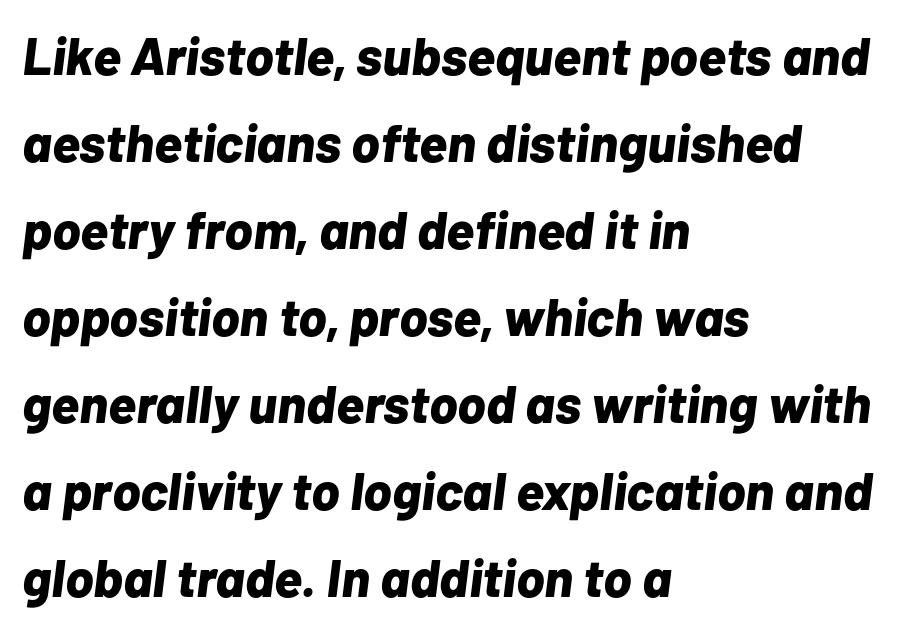
Q: Is the text bold? A: Yes.
Q: Is the text italic (slanted)? A: Yes, it leans right by about 7 degrees.
Q: Is the text underlined? A: No.
Q: How is the paragraph aligned? A: Left-aligned.
Q: Is the spacing between letters normal or unusually wide? A: Normal.
Q: Is the spacing between lines tight, normal or loose? A: Normal.
Q: Width (condensed, normal, or wide)? A: Normal.
Q: Stroke contrast? A: Low.
Q: x-height? A: Medium.
Q: Monospaced? A: No.
